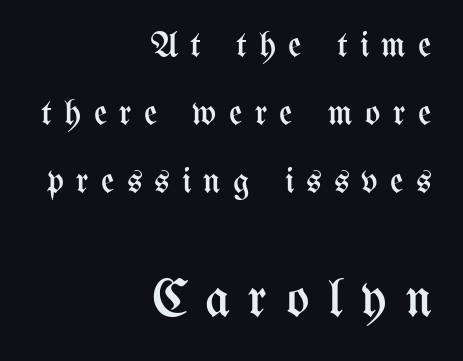
The image shows 54 px regular-weight, condensed type, upright; set right-aligned, line spacing 1.89x, unusually wide letter spacing (+0.34 em), not underlined; the second (bottom) block is 1.5x larger; medium stroke contrast and a medium x-height.
